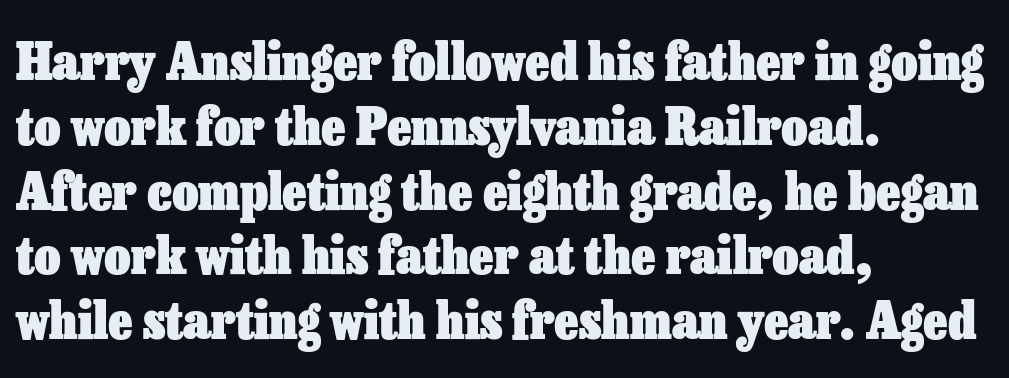
Q: Is the text bold? A: Yes.
Q: Is the text italic (slanted)? A: No, it is upright.
Q: Is the text underlined? A: No.
Q: How is the paragraph aligned? A: Left-aligned.
Q: Is the spacing between letters normal or unusually wide? A: Normal.
Q: Is the spacing between lines tight, normal or loose? A: Normal.
Q: Width (condensed, normal, or wide)? A: Normal.
Q: Stroke contrast? A: Low.
Q: x-height? A: Medium.
Q: Monospaced? A: No.
